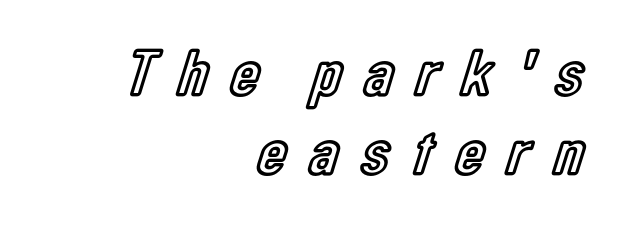
The image shows 67 px condensed type; set right-aligned, line spacing 1.18x, unusually wide letter spacing (+0.34 em), not underlined; a medium x-height.
